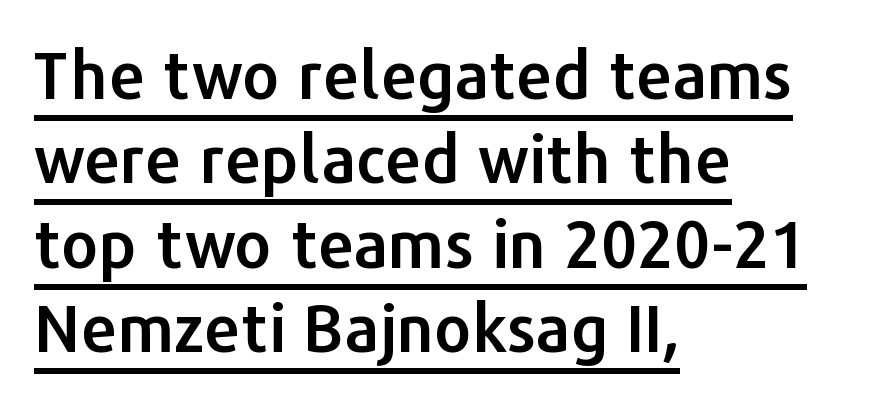
The image shows 65 px sans-serif type, upright; set left-aligned, normal line spacing (1.3x), normal letter spacing, underlined; low stroke contrast and a medium x-height.
